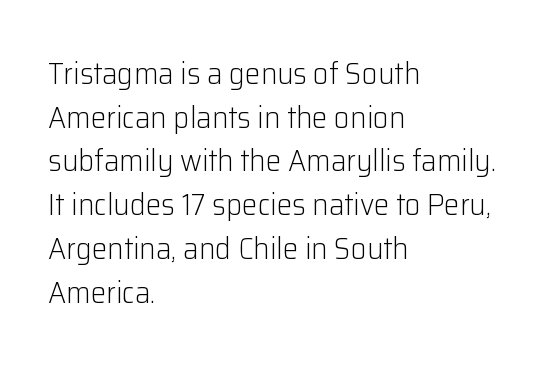
Vertically, the passage feels balanced, rows spaced as you'd expect. The face used here is a sans, in the tradition of grotesques and geometrics. A typesetter would call this proportional, since set widths differ per character. Letter spacing: default. The baseline area is clear. No italicization has been applied; the sample stays upright.
